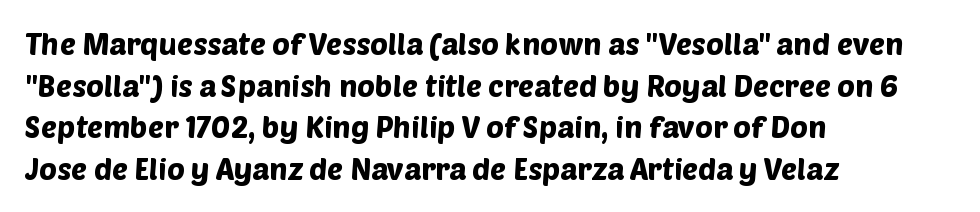
{"serif": "no", "width": "normal", "stroke_contrast": "low", "x_height": "large", "monospaced": "no", "underline": "no", "align": "left", "line_spacing": "normal", "line_spacing_ratio": 1.39, "letter_spacing": "normal", "letter_spacing_em": 0.0, "glyph_px": 30}
